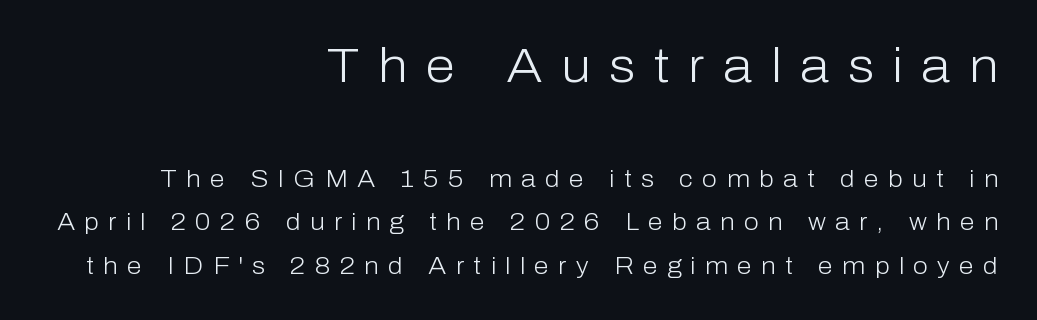
The image shows 48 px light sans-serif type, upright; set right-aligned, line spacing 1.82x, unusually wide letter spacing (+0.39 em), not underlined; the first (top) block is 2.0x larger; low stroke contrast and a medium x-height.
